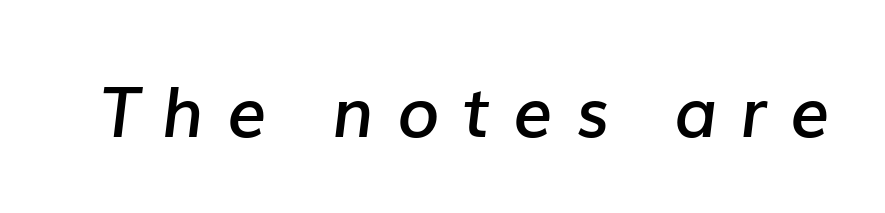
Q: Is the text bold? A: Semi-bold.
Q: Is the text italic (slanted)? A: Yes, it leans right by about 7 degrees.
Q: Is the text underlined? A: No.
Q: Is the spacing between letters normal or unusually wide? A: Unusually wide.
Q: Width (condensed, normal, or wide)? A: Normal.
Q: Stroke contrast? A: Low.
Q: x-height? A: Medium.
Q: Monospaced? A: No.
